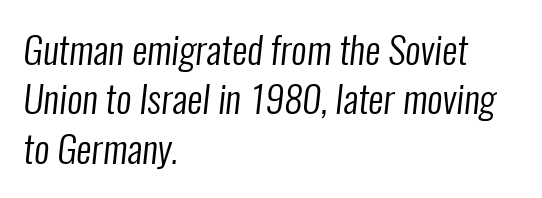
The image shows 38 px regular-weight, condensed sans-serif type; set left-aligned, normal line spacing (1.3x), normal letter spacing, not underlined; low stroke contrast and a medium x-height.
